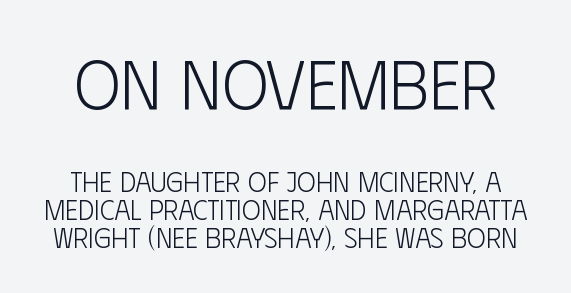
How are the letters spaced? Ordinarily, with no added tracking. Regarding leading, the lines here are crowded together. Each letter keeps its own natural width here, so spacing adapts to shape. Vertical strokes here are truly vertical.
